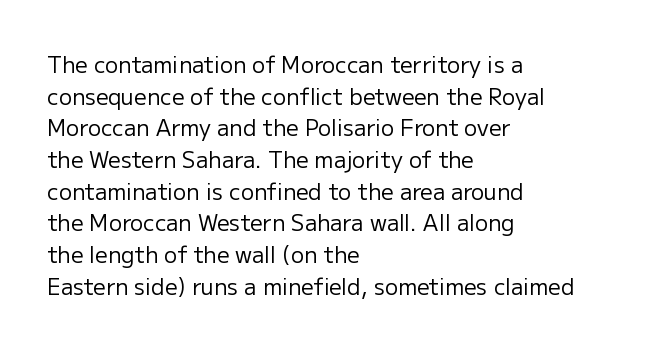
Q: Is the text bold? A: No.
Q: Is the text italic (slanted)? A: No, it is upright.
Q: Is the text underlined? A: No.
Q: How is the paragraph aligned? A: Left-aligned.
Q: Is the spacing between letters normal or unusually wide? A: Normal.
Q: Is the spacing between lines tight, normal or loose? A: Normal.
